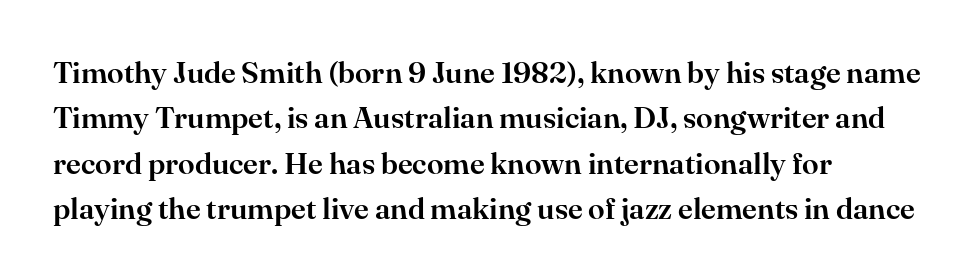
{"serif": "yes", "italic": "no", "width": "normal", "stroke_contrast": "high", "x_height": "small", "monospaced": "no", "underline": "no", "align": "left", "line_spacing": "normal", "line_spacing_ratio": 1.51, "letter_spacing": "normal", "letter_spacing_em": 0.0, "glyph_px": 30}
